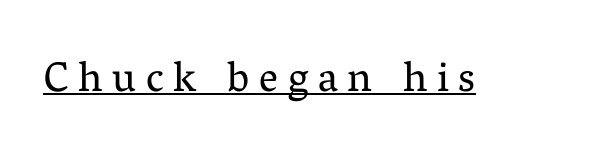
Q: Is the text bold? A: No.
Q: Is the text italic (slanted)? A: No, it is upright.
Q: Is the typeface a serif or a sans-serif typeface? A: Serif.
Q: Is the text underlined? A: Yes.
Q: Is the spacing between letters normal or unusually wide? A: Unusually wide.
Q: Width (condensed, normal, or wide)? A: Normal.
Q: Stroke contrast? A: Medium.
Q: x-height? A: Medium.
Q: Monospaced? A: No.
